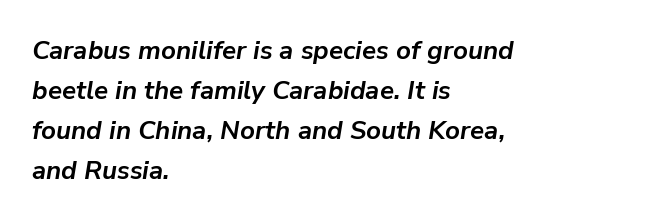
Is the type bold? Yes — the strokes are clearly thick and heavy. Rendered with sloped, italic letterforms. The gap between lines stays unmarked. Whoever set this chose a conventional vertical rhythm.
